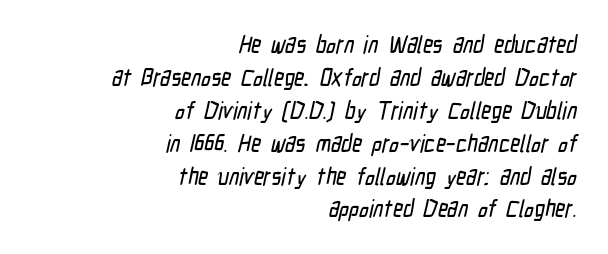
The image shows 24 px text type; set right-aligned, normal line spacing (1.37x), normal letter spacing, not underlined.
